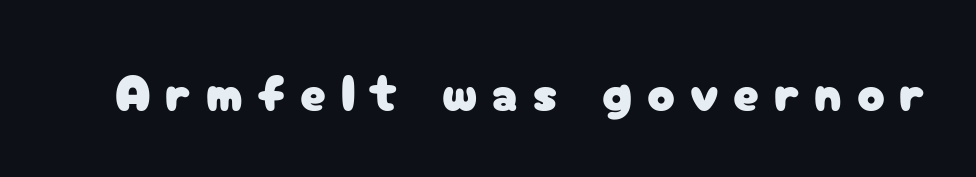
Q: Is the text italic (slanted)? A: No, it is upright.
Q: Is the typeface a serif or a sans-serif typeface? A: Sans-serif.
Q: Is the text underlined? A: No.
Q: Is the spacing between letters normal or unusually wide? A: Unusually wide.
Q: Width (condensed, normal, or wide)? A: Normal.
Q: Stroke contrast? A: Low.
Q: x-height? A: Medium.
Q: Monospaced? A: No.
